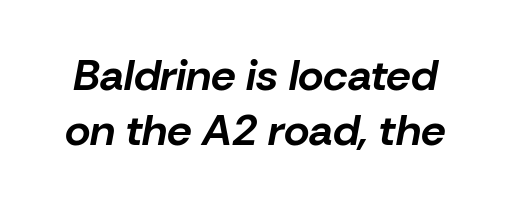
Q: Is the text bold? A: Yes.
Q: Is the text italic (slanted)? A: Yes, it leans right by about 10 degrees.
Q: Is the text underlined? A: No.
Q: Is the spacing between letters normal or unusually wide? A: Normal.
Q: Width (condensed, normal, or wide)? A: Normal.
Q: Stroke contrast? A: Low.
Q: x-height? A: Medium.
Q: Monospaced? A: No.
